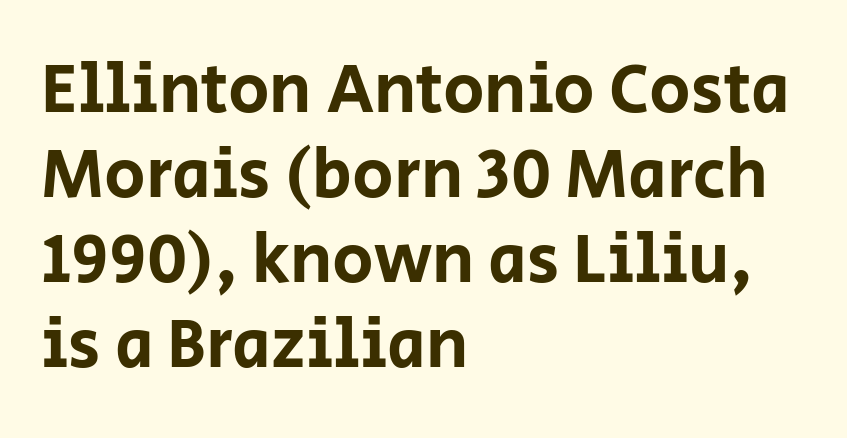
Here the designer chose a conventional face with non-uniform glyph widths. The face used here is a sans, in the tradition of grotesques and geometrics. The type sits square on the baseline with zero lean. Is the block centered? No — it sits flush against the left margin. Type without underlining.
